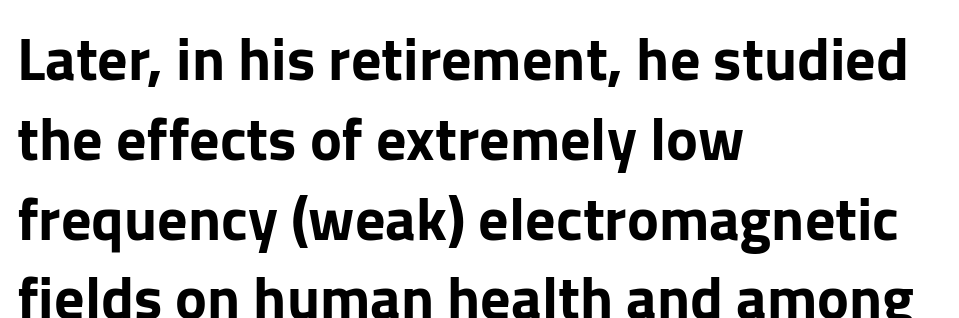
Q: Is the text italic (slanted)? A: No, it is upright.
Q: Is the typeface a serif or a sans-serif typeface? A: Sans-serif.
Q: Is the text underlined? A: No.
Q: How is the paragraph aligned? A: Left-aligned.
Q: Is the spacing between letters normal or unusually wide? A: Normal.
Q: Is the spacing between lines tight, normal or loose? A: Normal.
Q: Width (condensed, normal, or wide)? A: Normal.
Q: Stroke contrast? A: Low.
Q: x-height? A: Medium.
Q: Monospaced? A: No.
